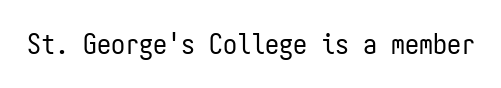
{"serif": "no", "italic": "no", "bold": "no", "weight": "regular", "width": "condensed", "stroke_contrast": "low", "x_height": "medium", "monospaced": "yes", "underline": "no", "letter_spacing": "normal", "letter_spacing_em": 0.0, "glyph_px": 28}
